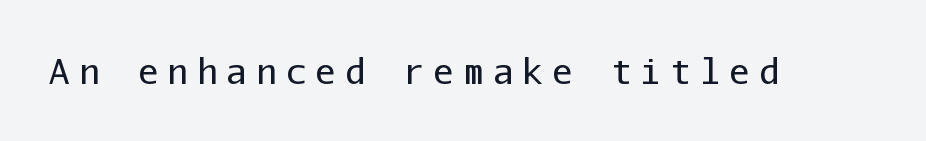
{"serif": "no", "italic": "no", "bold": "no", "weight": "regular", "width": "normal", "stroke_contrast": "low", "x_height": "medium", "monospaced": "yes", "underline": "no", "letter_spacing": "wide", "letter_spacing_em": 0.27, "glyph_px": 34}
